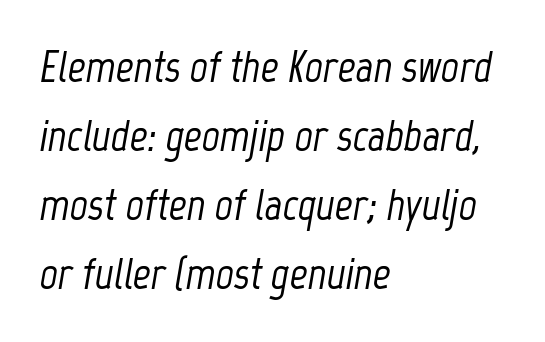
{"italic": "yes", "lean": "right", "slant_degrees": 12, "width": "condensed", "stroke_contrast": "low", "x_height": "medium", "monospaced": "no", "underline": "no", "align": "left", "line_spacing": "normal", "line_spacing_ratio": 1.57, "letter_spacing": "normal", "letter_spacing_em": 0.0, "glyph_px": 44}
